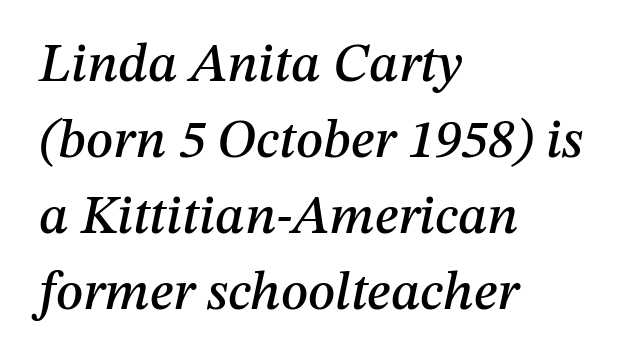
The image shows 54 px text type, italic (leaning right); set left-aligned, normal line spacing (1.41x), normal letter spacing, not underlined; medium stroke contrast and a medium x-height.
